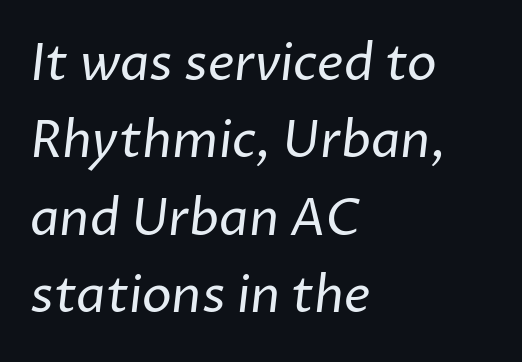
Leading: standard. In terms of letterform style, serifs are entirely absent. The face used here is proportionally spaced, like ordinary book or web type. Line beginnings align vertically; line endings do not. The strip under each line holds only bare page.
